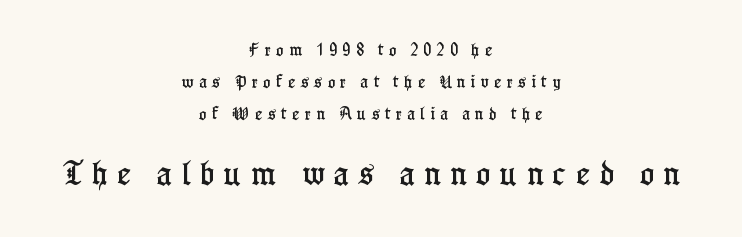
{"italic": "no", "underline": "no", "align": "center", "line_spacing": "loose", "line_spacing_ratio": 2.3, "letter_spacing": "wide", "letter_spacing_em": 0.38, "larger_block": "second", "size_ratio": 1.86, "glyph_px": 26}
